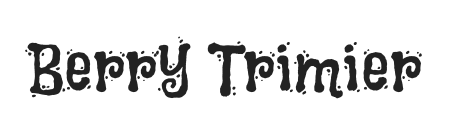
{"italic": "no", "bold": "no", "weight": "regular", "width": "condensed", "stroke_contrast": "low", "x_height": "large", "monospaced": "no", "underline": "no", "letter_spacing": "normal", "letter_spacing_em": 0.0, "glyph_px": 71}
